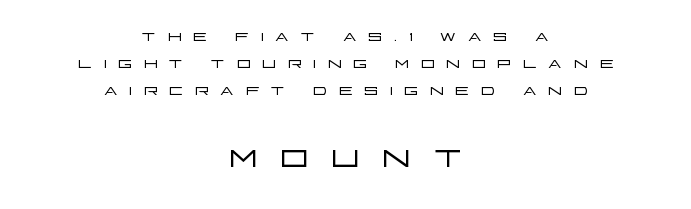
The space beneath each line is pristine and unruled. The letters advance in unequal steps, a hallmark of proportional type. A quiet, ordinary-to-light weight characterises the typeface. Visually the block forms a symmetrical silhouette, jagged on both flanks.
